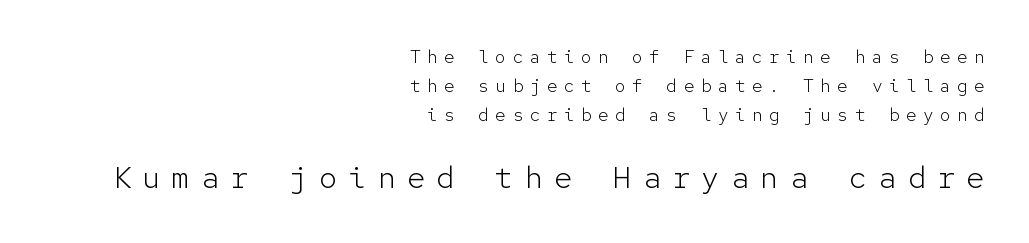
The image shows 31 px light sans-serif type, upright, monospaced; set right-aligned, normal line spacing (1.62x), unusually wide letter spacing (+0.35 em), not underlined; the second (bottom) block is 1.72x larger; low stroke contrast and a medium x-height.
